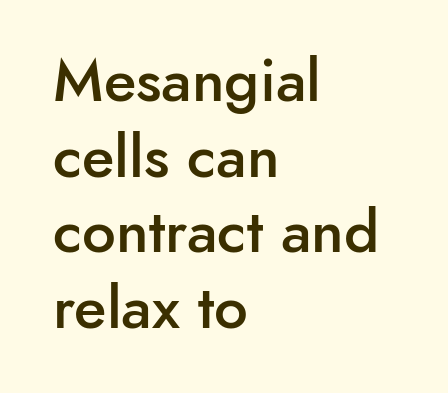
The image shows 60 px semibold sans-serif type, upright; set left-aligned, normal line spacing (1.26x), normal letter spacing, not underlined; low stroke contrast and a small x-height.
